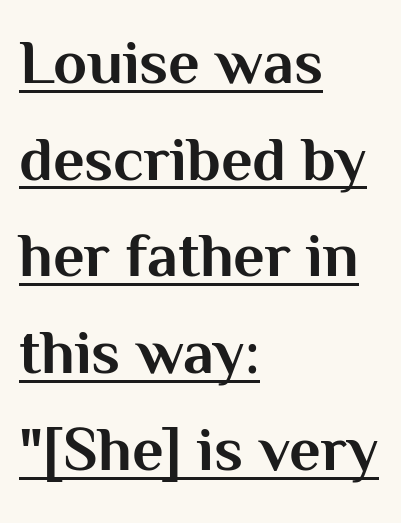
Is the type bold? Yes — the strokes are clearly thick and heavy. Character widths vary here, with narrow letters taking less room than wide ones. Caption: multi-line text, flush left, ragged right. Underline: present.
